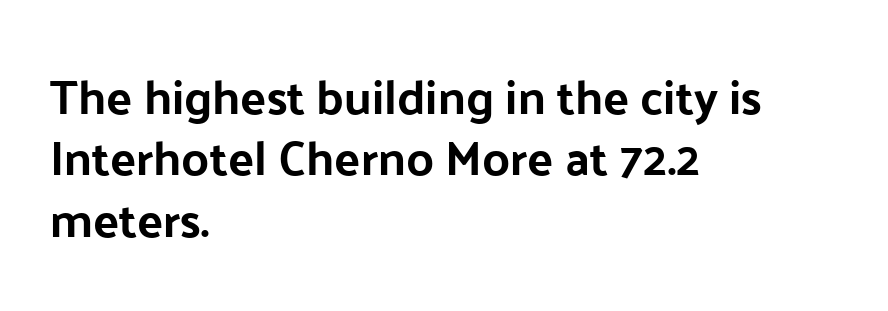
Q: Is the text italic (slanted)? A: No, it is upright.
Q: Is the typeface a serif or a sans-serif typeface? A: Sans-serif.
Q: Is the text underlined? A: No.
Q: How is the paragraph aligned? A: Left-aligned.
Q: Is the spacing between letters normal or unusually wide? A: Normal.
Q: Is the spacing between lines tight, normal or loose? A: Normal.
Q: Width (condensed, normal, or wide)? A: Normal.
Q: Stroke contrast? A: Low.
Q: x-height? A: Medium.
Q: Monospaced? A: No.
